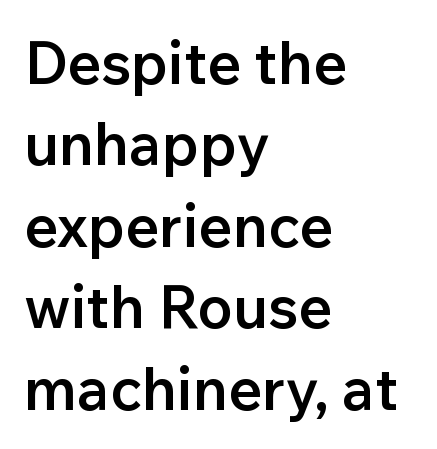
The image shows 59 px semibold sans-serif type, upright; set left-aligned, normal line spacing (1.38x), normal letter spacing, not underlined; low stroke contrast and a medium x-height.
